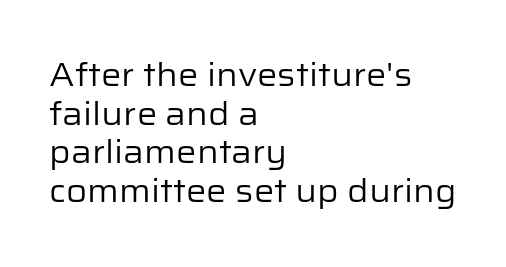
These lines are rendered in a variable-pitch font. The weight tops out at a normal text grade. Spacing between characters is what you'd get straight out of the box. The baseline area is clear.
